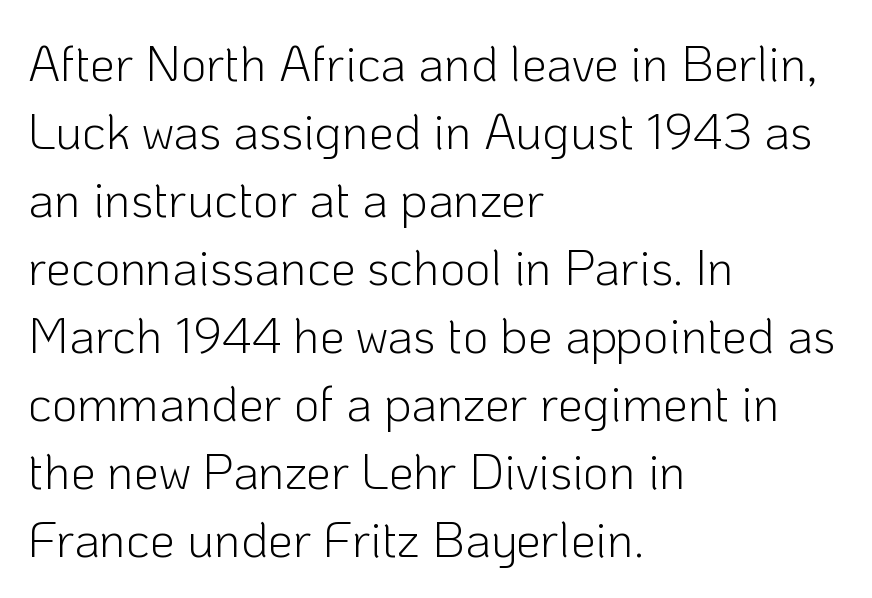
Q: Is the text bold? A: No.
Q: Is the text italic (slanted)? A: No, it is upright.
Q: Is the typeface a serif or a sans-serif typeface? A: Sans-serif.
Q: Is the text underlined? A: No.
Q: How is the paragraph aligned? A: Left-aligned.
Q: Is the spacing between letters normal or unusually wide? A: Normal.
Q: Is the spacing between lines tight, normal or loose? A: Normal.
Q: Width (condensed, normal, or wide)? A: Normal.
Q: Stroke contrast? A: Low.
Q: x-height? A: Medium.
Q: Monospaced? A: No.
